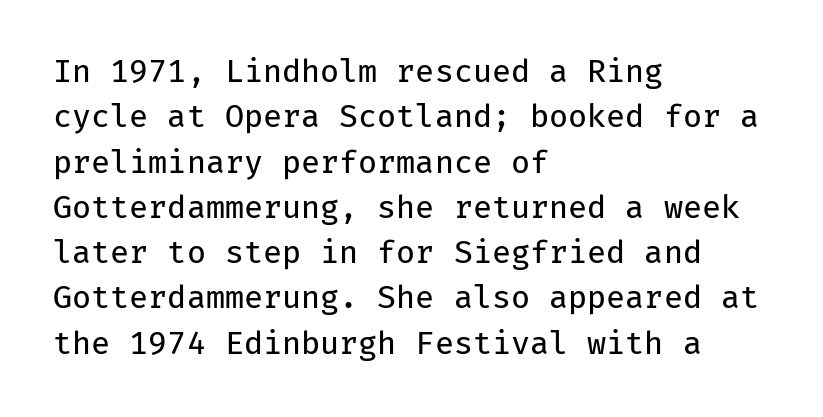
{"serif": "no", "italic": "no", "bold": "no", "weight": "regular", "width": "normal", "stroke_contrast": "low", "x_height": "medium", "monospaced": "yes", "underline": "no", "align": "left", "line_spacing": "normal", "line_spacing_ratio": 1.46, "letter_spacing": "normal", "letter_spacing_em": 0.0, "glyph_px": 31}
